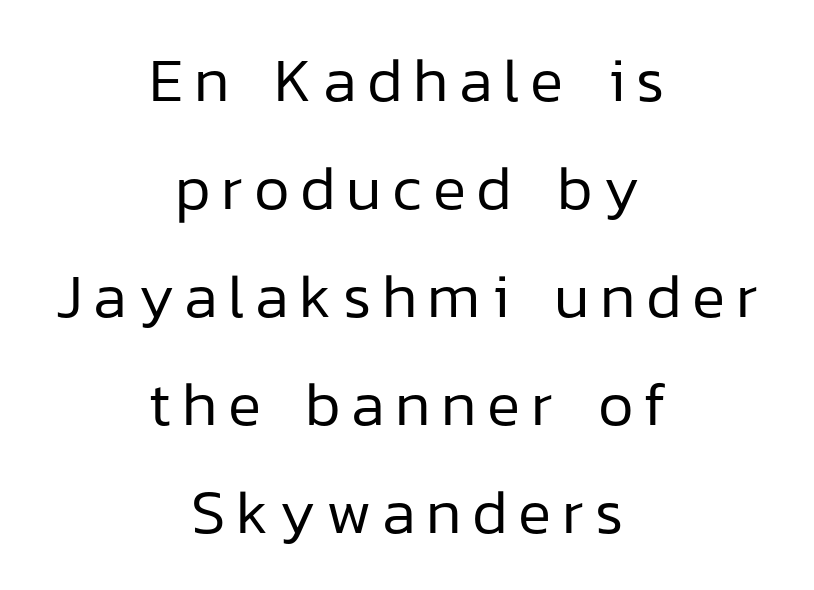
{"serif": "no", "italic": "no", "bold": "no", "weight": "regular", "width": "normal", "stroke_contrast": "low", "x_height": "medium", "monospaced": "no", "underline": "no", "align": "center", "line_spacing_ratio": 1.74, "glyph_px": 62}
